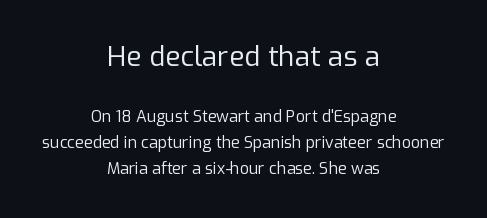
Q: Is the text bold? A: No.
Q: Is the text italic (slanted)? A: No, it is upright.
Q: Is the typeface a serif or a sans-serif typeface? A: Sans-serif.
Q: Is the text underlined? A: No.
Q: How is the paragraph aligned? A: Centered.
Q: Is the spacing between letters normal or unusually wide? A: Normal.
Q: Is the spacing between lines tight, normal or loose? A: Normal.
Q: Which block of text is set in a larger size, the first (top) or the second (bottom)? A: The first (top) one.
Q: Width (condensed, normal, or wide)? A: Normal.
Q: Stroke contrast? A: Low.
Q: x-height? A: Medium.
Q: Monospaced? A: No.
